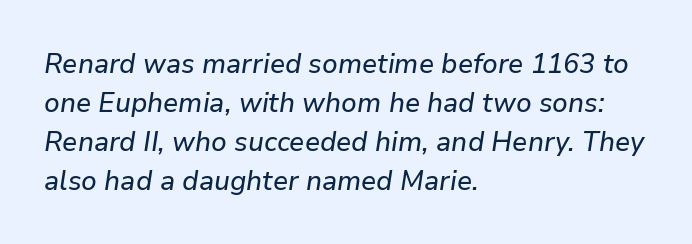
Horizontally, the lines are justified to the leading edge only. Clear beneath every line of the passage. Each letter keeps its own natural width here, so spacing adapts to shape. Each word holds together tightly as a unit, with standard inter-letter gaps. In terms of leading, this rendering sits right in the middle.
